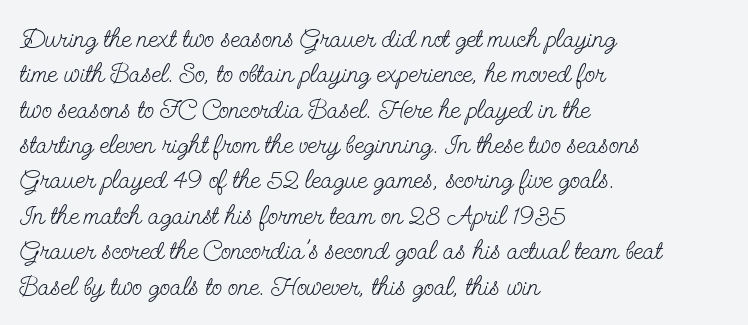
Line beginnings align vertically; line endings do not. Baseline-to-baseline distance is the conventional proportion of letter height. The characters are drawn with everyday or finer stroke widths. Here the glyphs are tracked normally, forming tight word shapes.
